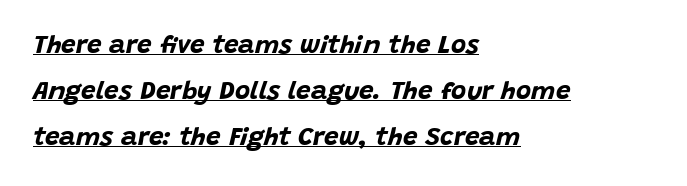
Q: Is the text bold? A: Yes.
Q: Is the text italic (slanted)? A: Yes, it leans right by about 15 degrees.
Q: Is the text underlined? A: Yes.
Q: How is the paragraph aligned? A: Left-aligned.
Q: Is the spacing between letters normal or unusually wide? A: Normal.
